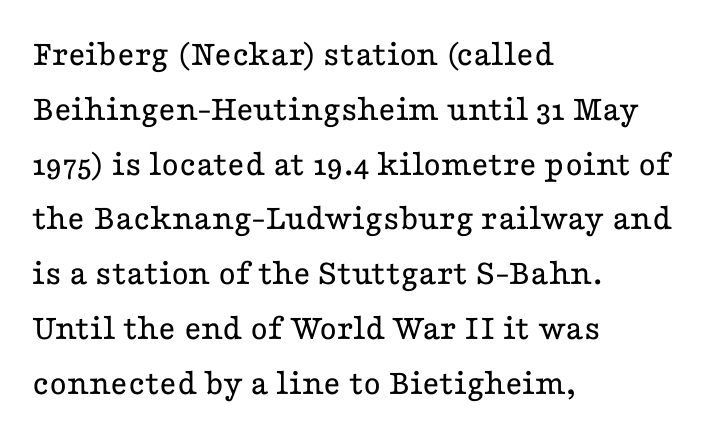
The image shows 37 px regular-weight, wide serif type, upright; set left-aligned, normal line spacing (1.48x), normal letter spacing, not underlined; low stroke contrast and a medium x-height.
